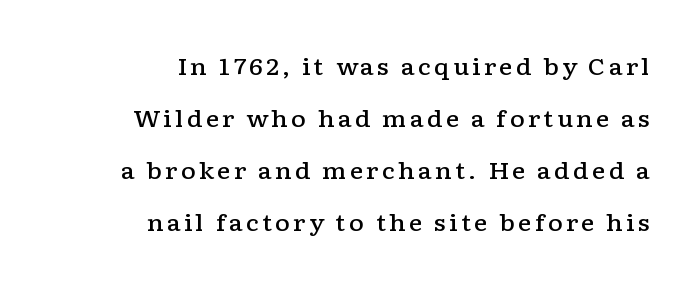
The image shows 23 px text type, upright; set right-aligned, loose line spacing (2.26x), not underlined.
